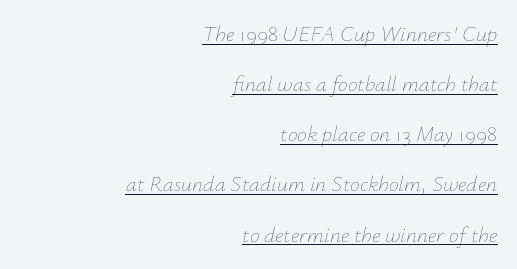
Each line of the rendering has a horizontal stroke beneath the glyphs. The gaps between neighbouring characters are ordinary and unremarkable. Italic? Definitely — the glyphs are oblique. This reads as an unemphasized weight, regular at the heaviest. Leftover space on each line is placed entirely before the opening word. The lines are spread far apart with generous leading.
